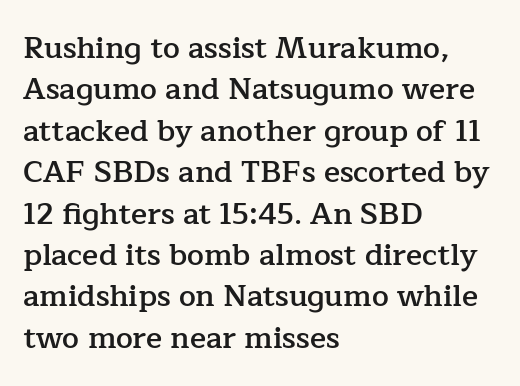
Q: Is the text bold? A: Semi-bold.
Q: Is the text italic (slanted)? A: No, it is upright.
Q: Is the typeface a serif or a sans-serif typeface? A: Serif.
Q: Is the text underlined? A: No.
Q: How is the paragraph aligned? A: Left-aligned.
Q: Is the spacing between letters normal or unusually wide? A: Normal.
Q: Is the spacing between lines tight, normal or loose? A: Normal.
Q: Width (condensed, normal, or wide)? A: Normal.
Q: Stroke contrast? A: Low.
Q: x-height? A: Medium.
Q: Monospaced? A: No.
